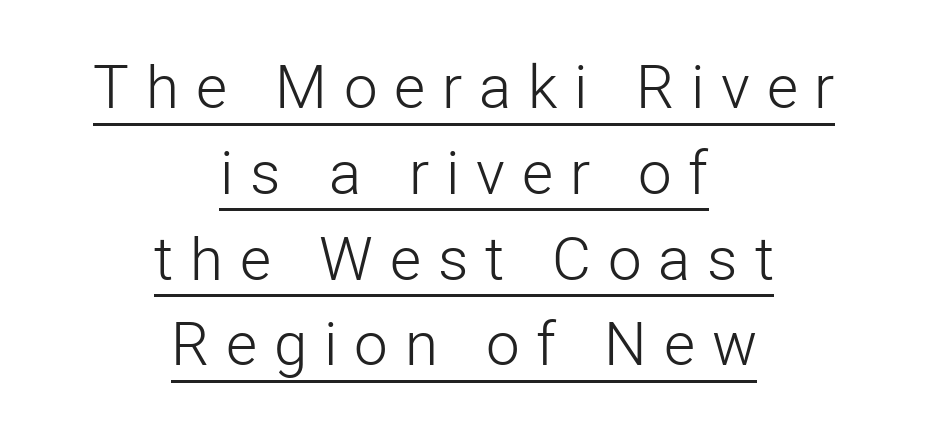
No italicization has been applied; the sample stays upright. Compared with a flush-left layout, this one balances lines on the center instead. Each letter keeps its own natural width here, so spacing adapts to shape. The string is rendered with underlining switched on. The horizontal fit of the characters is loose and conspicuously gappy.
